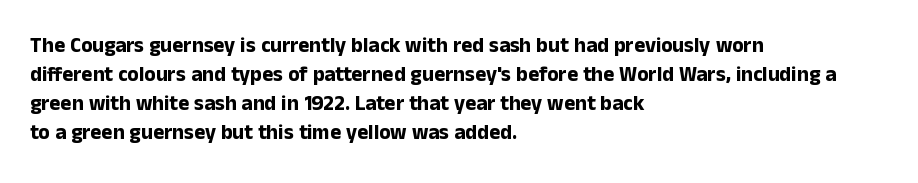
The image shows 21 px bold type, upright; set left-aligned, normal line spacing (1.38x), normal letter spacing, not underlined.
